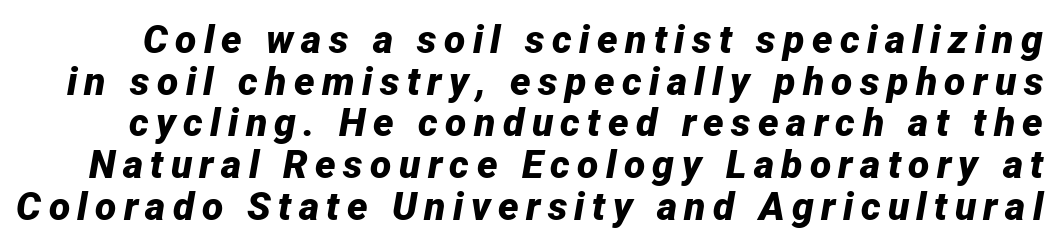
{"italic": "yes", "lean": "right", "slant_degrees": 12, "bold": "yes", "weight": "bold", "width": "normal", "stroke_contrast": "low", "x_height": "medium", "monospaced": "no", "underline": "no", "line_spacing": "tight", "line_spacing_ratio": 1.07, "glyph_px": 39}
